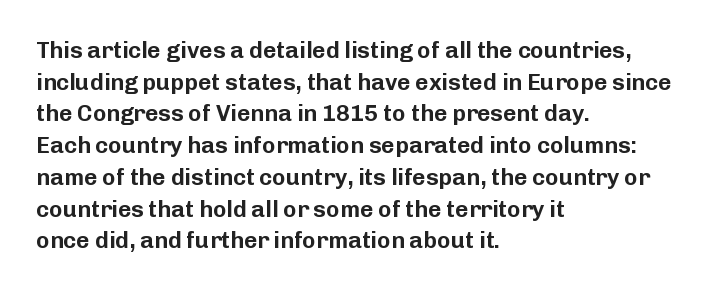
Q: Is the text italic (slanted)? A: No, it is upright.
Q: Is the text underlined? A: No.
Q: How is the paragraph aligned? A: Left-aligned.
Q: Is the spacing between letters normal or unusually wide? A: Normal.
Q: Is the spacing between lines tight, normal or loose? A: Normal.
